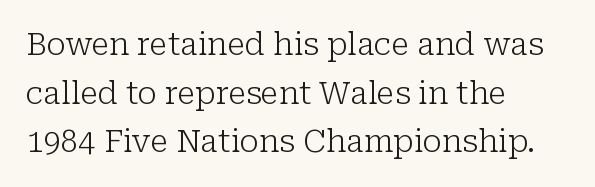
Q: Is the text bold? A: No.
Q: Is the text italic (slanted)? A: No, it is upright.
Q: Is the typeface a serif or a sans-serif typeface? A: Serif.
Q: Is the text underlined? A: No.
Q: How is the paragraph aligned? A: Left-aligned.
Q: Is the spacing between letters normal or unusually wide? A: Normal.
Q: Is the spacing between lines tight, normal or loose? A: Normal.
Q: Width (condensed, normal, or wide)? A: Normal.
Q: Stroke contrast? A: Low.
Q: x-height? A: Medium.
Q: Monospaced? A: No.
